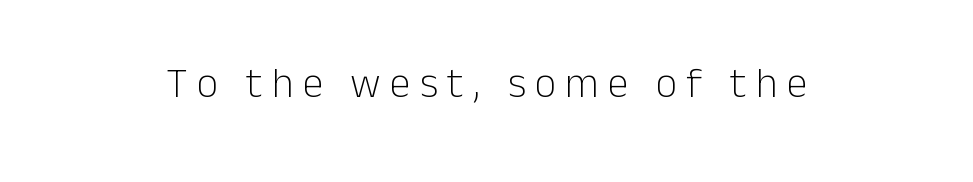
The type is letterspaced generously, with wide tracking. The foot of each line stays bare and open. This sample uses a sans-serif face. This sample uses an upright cut, with every glyph sitting square on the baseline. Leftover space on each line is divided equally before and after the words. Varying glyph widths throughout — classic text-font behaviour.
